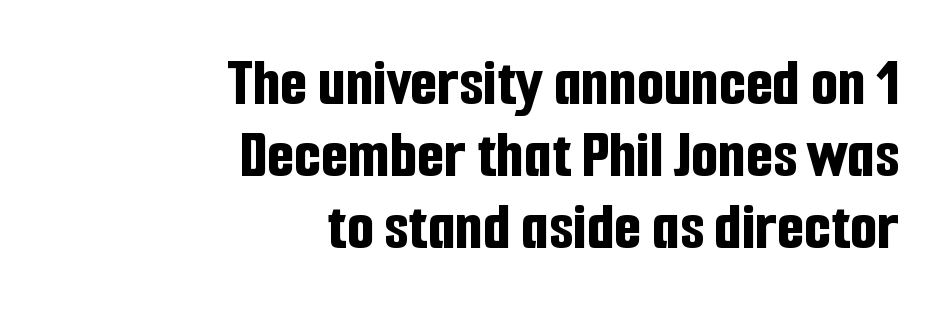
Q: Is the text bold? A: Yes.
Q: Is the text italic (slanted)? A: No, it is upright.
Q: Is the typeface a serif or a sans-serif typeface? A: Sans-serif.
Q: Is the text underlined? A: No.
Q: How is the paragraph aligned? A: Right-aligned.
Q: Is the spacing between letters normal or unusually wide? A: Normal.
Q: Is the spacing between lines tight, normal or loose? A: Tight.
Q: Width (condensed, normal, or wide)? A: Condensed.
Q: Stroke contrast? A: Low.
Q: x-height? A: Medium.
Q: Monospaced? A: No.
